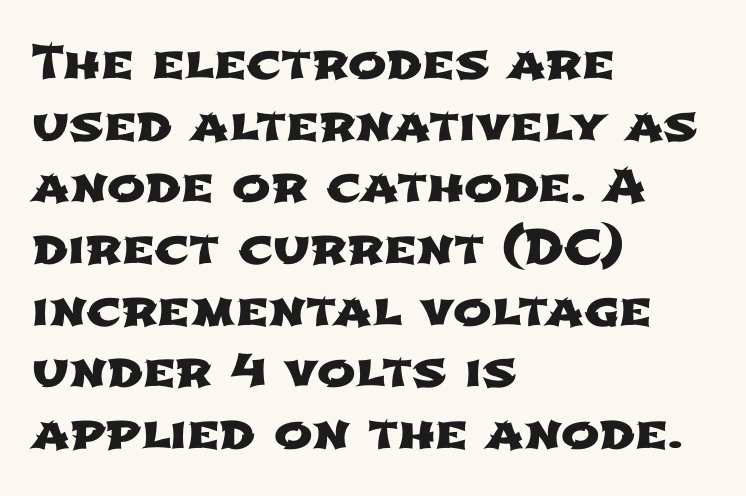
Q: Is the typeface a serif or a sans-serif typeface? A: Sans-serif.
Q: Is the text underlined? A: No.
Q: How is the paragraph aligned? A: Left-aligned.
Q: Is the spacing between letters normal or unusually wide? A: Normal.
Q: Is the spacing between lines tight, normal or loose? A: Normal.
Q: Width (condensed, normal, or wide)? A: Wide.
Q: Stroke contrast? A: Low.
Q: x-height? A: Medium.
Q: Monospaced? A: No.
